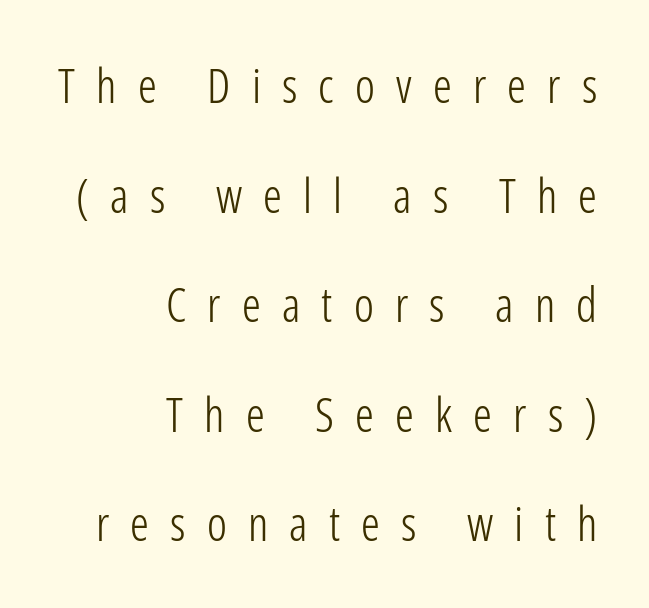
Students, note that the glyphs here are deliberately spaced far apart. What's the leading like? Stretched, with rows far apart. Looks like regular typesetting: each glyph gets only the width it needs. Ascenders rise straight up at ninety degrees.
